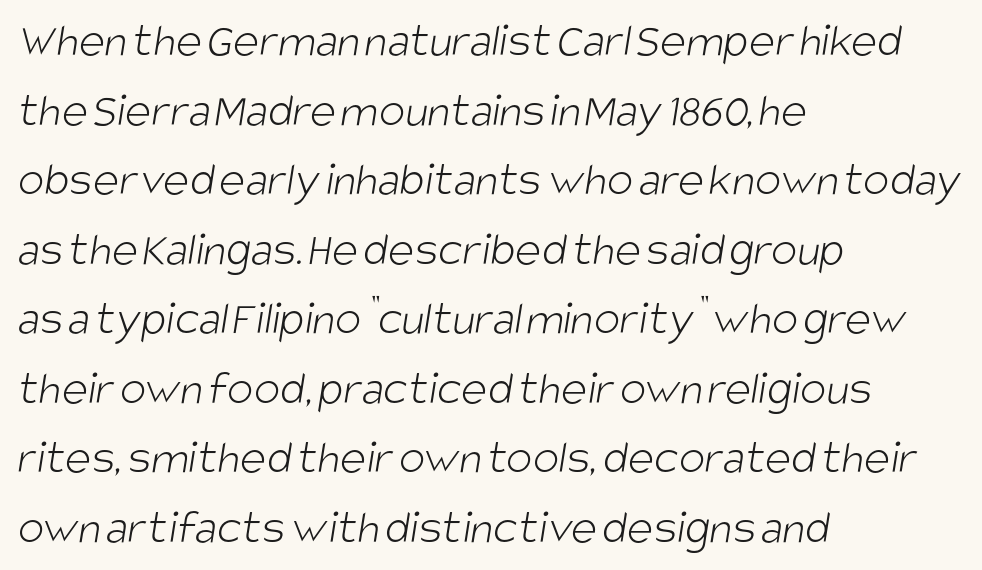
{"serif": "no", "bold": "no", "weight": "light", "width": "condensed", "stroke_contrast": "low", "x_height": "large", "monospaced": "no", "underline": "no", "align": "left", "line_spacing": "normal", "line_spacing_ratio": 1.42, "letter_spacing": "normal", "letter_spacing_em": 0.0, "glyph_px": 49}
